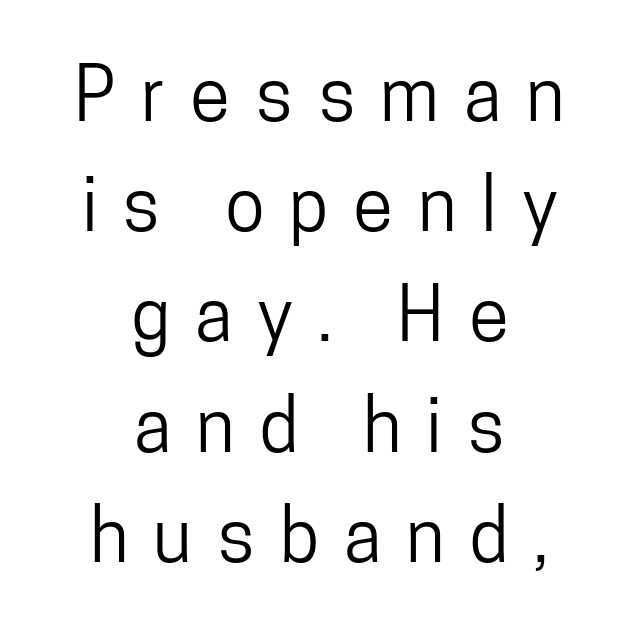
Q: Is the text italic (slanted)? A: No, it is upright.
Q: Is the typeface a serif or a sans-serif typeface? A: Sans-serif.
Q: Is the text underlined? A: No.
Q: How is the paragraph aligned? A: Centered.
Q: Is the spacing between letters normal or unusually wide? A: Unusually wide.
Q: Is the spacing between lines tight, normal or loose? A: Normal.
Q: Width (condensed, normal, or wide)? A: Condensed.
Q: Stroke contrast? A: Low.
Q: x-height? A: Medium.
Q: Monospaced? A: No.
